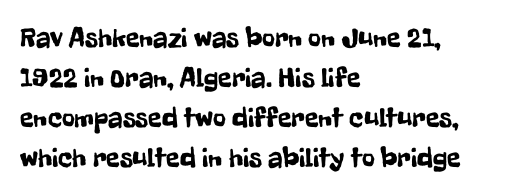
The image shows 28 px condensed sans-serif type, upright; set left-aligned, normal line spacing (1.43x), normal letter spacing, not underlined; low stroke contrast and a medium x-height.
